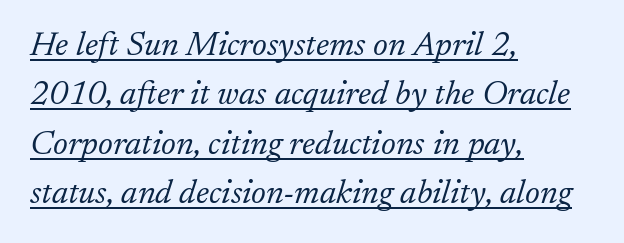
The image shows 34 px light serif type, italic (leaning right); set left-aligned, normal line spacing (1.45x), normal letter spacing, underlined; low stroke contrast and a small x-height.
